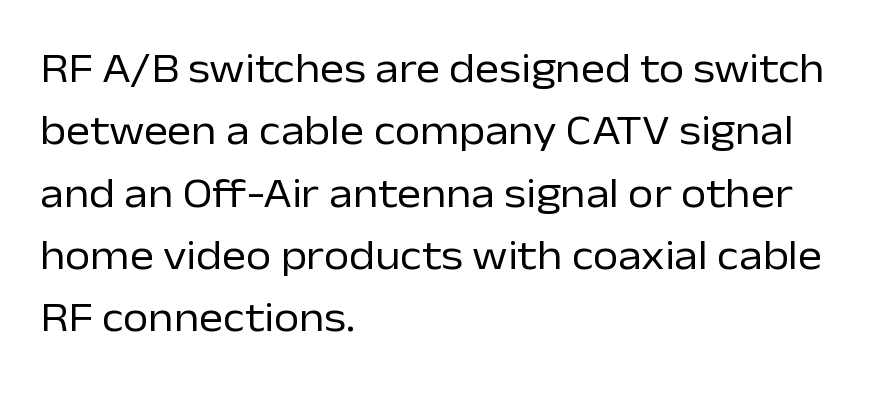
The image shows 41 px regular-weight sans-serif type, upright; set left-aligned, normal line spacing (1.52x), normal letter spacing, not underlined; low stroke contrast and a medium x-height.
